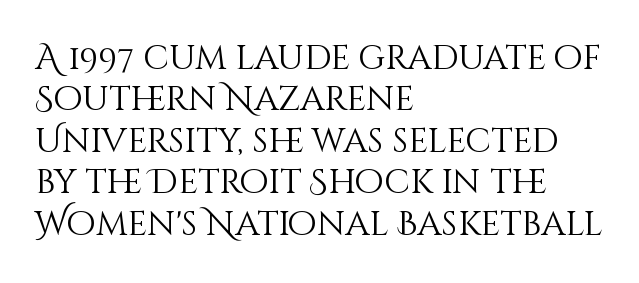
Line beginnings align vertically; line endings do not. Posture: vertical. How are the letters spaced? Ordinarily, with no added tracking. The zone under the glyphs is completely vacant.
